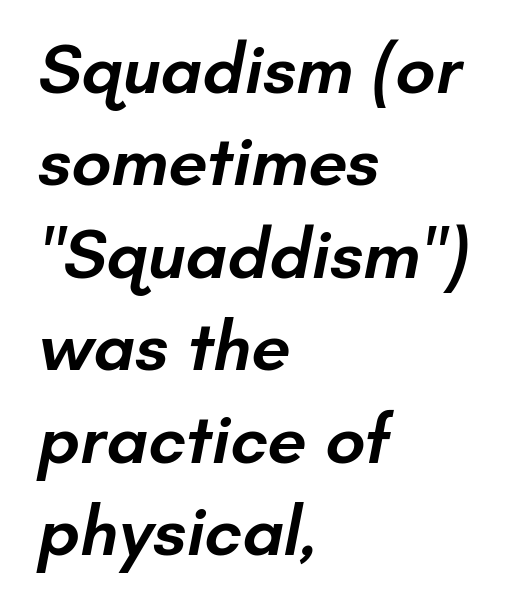
The image shows 70 px semibold sans-serif type; set left-aligned, normal line spacing (1.32x), normal letter spacing, not underlined; low stroke contrast and a small x-height.
